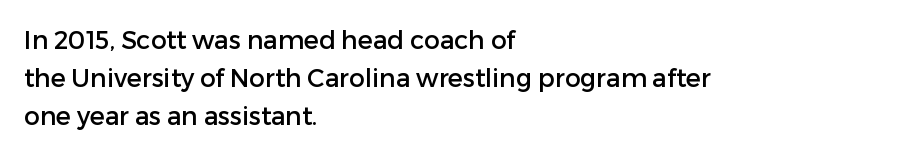
{"italic": "no", "underline": "no", "align": "left", "line_spacing": "normal", "line_spacing_ratio": 1.52, "letter_spacing": "normal", "letter_spacing_em": 0.0, "glyph_px": 25}
